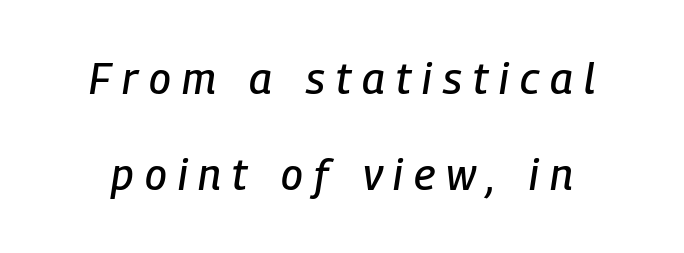
The image shows 43 px condensed type, italic (leaning right); set loose line spacing (2.24x), unusually wide letter spacing (+0.26 em), not underlined; low stroke contrast and a medium x-height.
